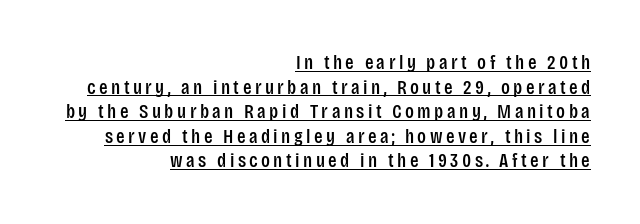
{"italic": "no", "underline": "yes", "align": "right", "line_spacing_ratio": 1.23, "glyph_px": 20}
